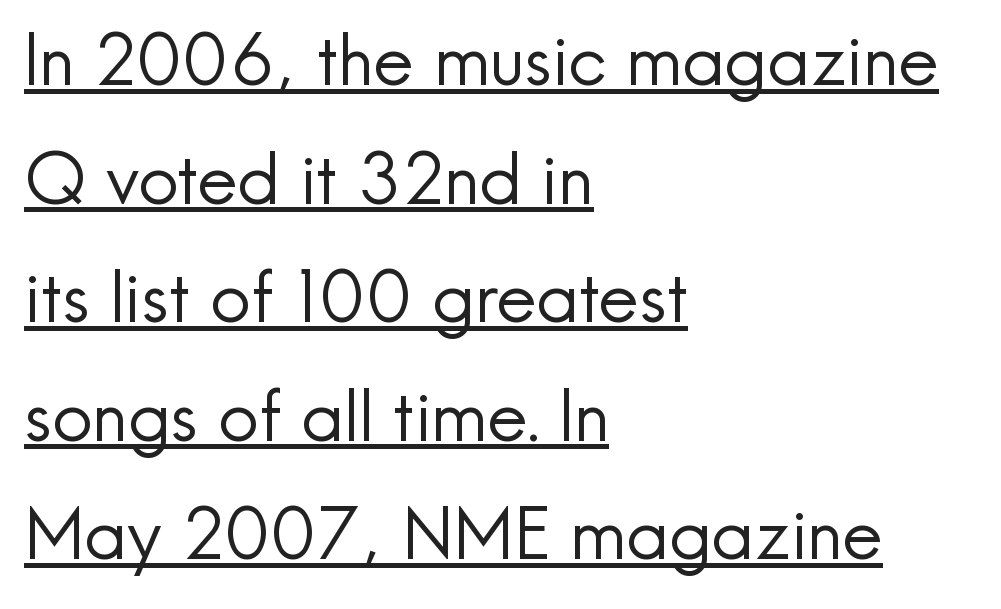
The image shows 71 px regular-weight sans-serif type, upright; set left-aligned, normal line spacing (1.67x), normal letter spacing, underlined; a small x-height.
